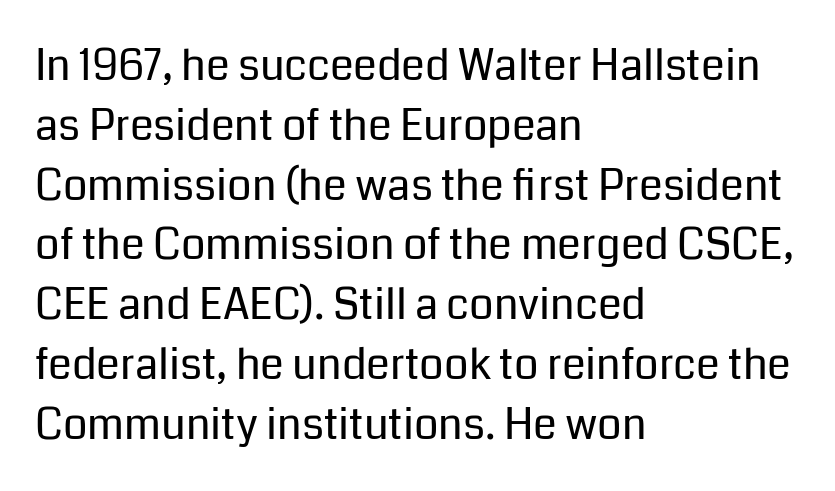
{"serif": "no", "italic": "no", "bold": "no", "weight": "regular", "width": "normal", "stroke_contrast": "low", "x_height": "medium", "monospaced": "no", "underline": "no", "align": "left", "line_spacing": "normal", "line_spacing_ratio": 1.39, "letter_spacing": "normal", "letter_spacing_em": 0.0, "glyph_px": 43}
